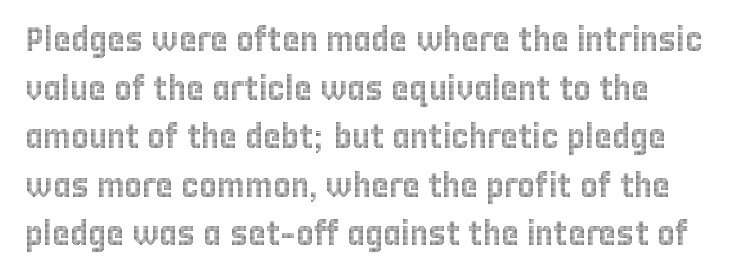
The image shows 34 px condensed type, upright; set left-aligned, normal line spacing (1.43x), normal letter spacing, not underlined; a large x-height.
